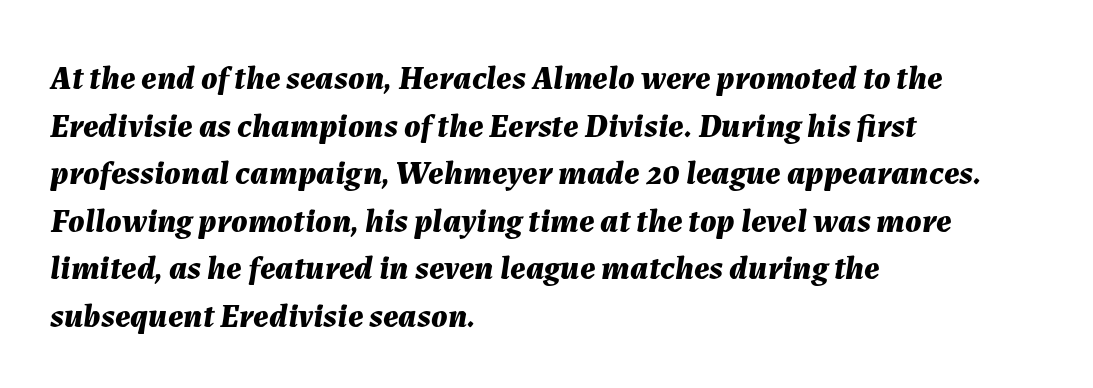
You could call the tracking neutral — neither tight nor loose. Is there much room between lines? A standard amount, neither cramped nor airy. The area under the type is left untouched. You could not count columns in this text — the font is proportionally spaced. Weight: bold. The whole block is typeset with a tilt.
